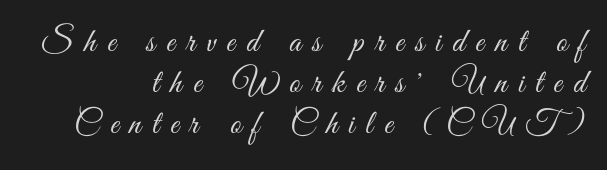
The image shows 34 px light, condensed sans-serif type; set right-aligned, line spacing 1.21x, unusually wide letter spacing (+0.33 em), not underlined; medium stroke contrast and a small x-height.
